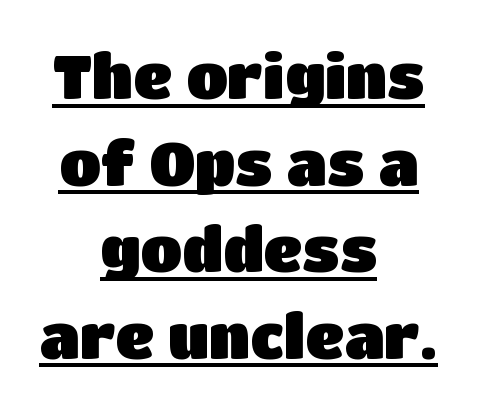
{"serif": "no", "italic": "no", "width": "normal", "stroke_contrast": "low", "x_height": "large", "monospaced": "no", "underline": "yes", "align": "center", "line_spacing": "normal", "line_spacing_ratio": 1.42, "letter_spacing": "normal", "letter_spacing_em": 0.0, "glyph_px": 61}
